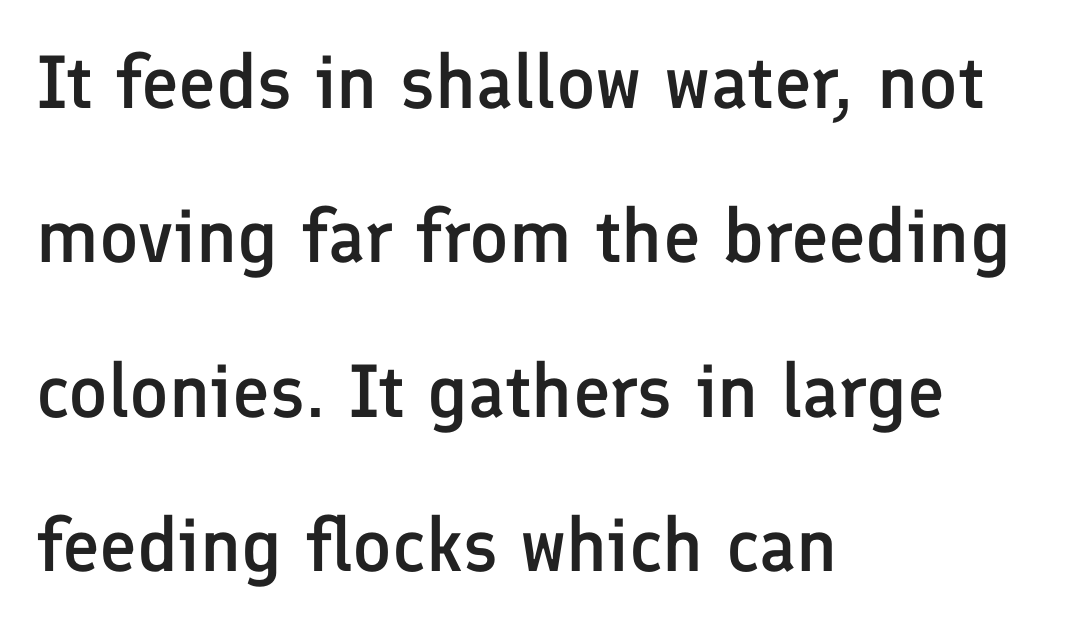
The image shows 75 px semibold sans-serif type, upright; set left-aligned, loose line spacing (2.06x), normal letter spacing, not underlined; low stroke contrast and a medium x-height.
